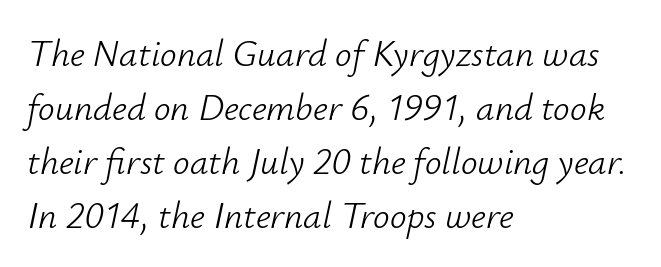
{"italic": "yes", "lean": "right", "slant_degrees": 12, "bold": "no", "weight": "light", "width": "normal", "stroke_contrast": "low", "x_height": "small", "monospaced": "no", "underline": "no", "align": "left", "line_spacing": "normal", "line_spacing_ratio": 1.46, "letter_spacing": "normal", "letter_spacing_em": 0.0, "glyph_px": 37}
